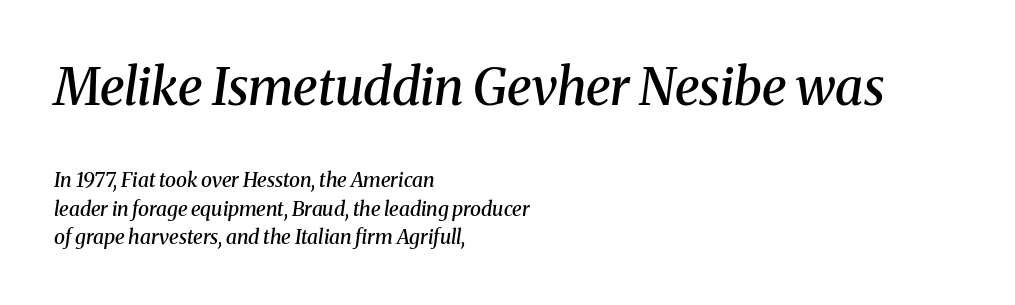
{"serif": "yes", "italic": "yes", "lean": "right", "slant_degrees": 8, "bold": "semi", "weight": "semibold", "width": "normal", "stroke_contrast": "medium", "x_height": "medium", "monospaced": "no", "underline": "no", "align": "left", "line_spacing": "normal", "line_spacing_ratio": 1.42, "letter_spacing": "normal", "letter_spacing_em": 0.0, "larger_block": "first", "size_ratio": 2.55, "glyph_px": 51}
